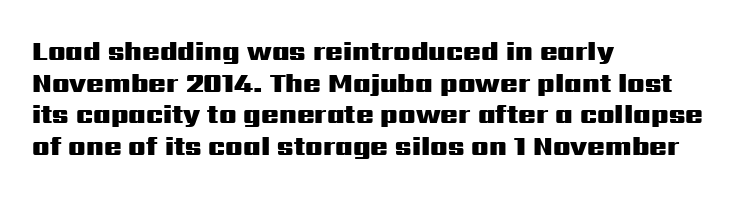
{"italic": "no", "bold": "yes", "underline": "no", "align": "left", "line_spacing_ratio": 1.22, "letter_spacing": "normal", "letter_spacing_em": 0.0, "glyph_px": 26}
